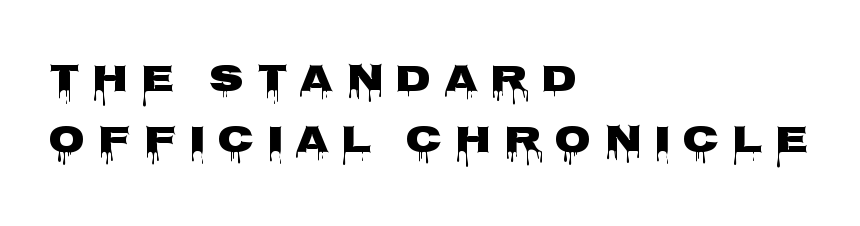
Q: Is the text italic (slanted)? A: No, it is upright.
Q: Is the typeface a serif or a sans-serif typeface? A: Sans-serif.
Q: Is the text underlined? A: No.
Q: How is the paragraph aligned? A: Left-aligned.
Q: Is the spacing between letters normal or unusually wide? A: Unusually wide.
Q: Is the spacing between lines tight, normal or loose? A: Normal.
Q: Width (condensed, normal, or wide)? A: Wide.
Q: Stroke contrast? A: Low.
Q: x-height? A: Large.
Q: Monospaced? A: No.
